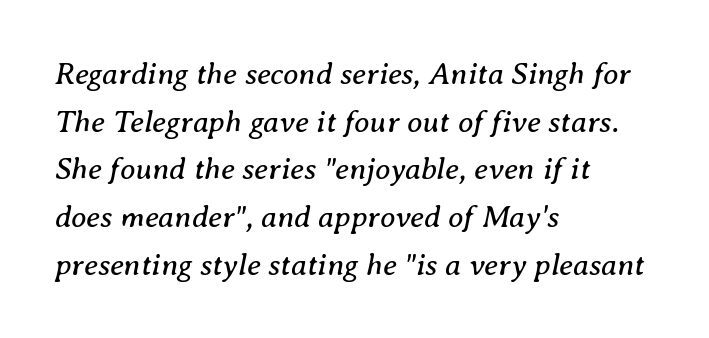
The image shows 31 px regular-weight serif type, italic (leaning right); set left-aligned, normal line spacing (1.54x), normal letter spacing, not underlined; medium stroke contrast and a medium x-height.
